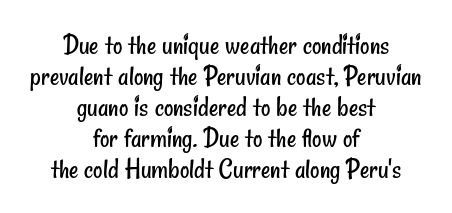
{"serif": "no", "bold": "no", "weight": "regular", "width": "condensed", "stroke_contrast": "low", "x_height": "small", "monospaced": "no", "underline": "no", "align": "center", "line_spacing": "tight", "line_spacing_ratio": 1.07, "letter_spacing": "normal", "letter_spacing_em": 0.0, "glyph_px": 29}
